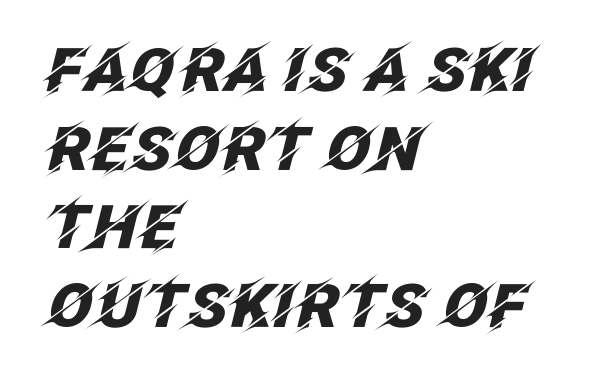
The image shows 60 px heavy type, italic (leaning right); set left-aligned, normal line spacing (1.31x), normal letter spacing, not underlined; low stroke contrast and a large x-height.
